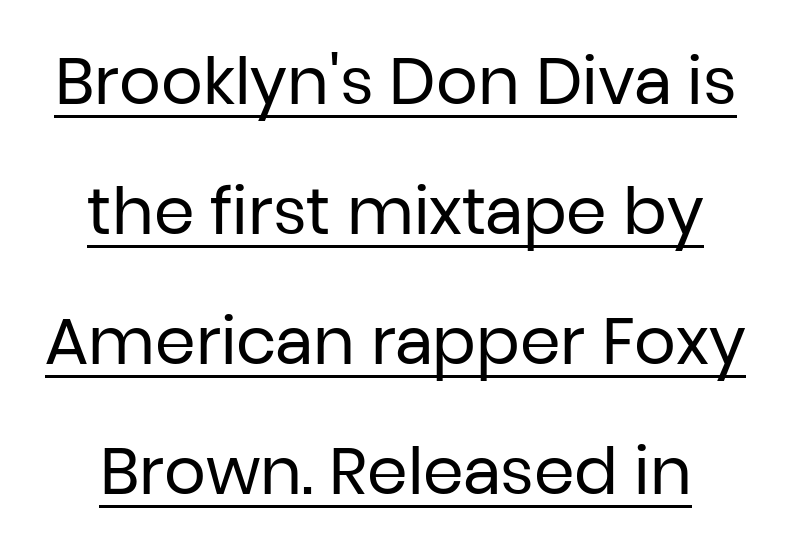
The image shows 65 px regular-weight sans-serif type, upright; set loose line spacing (2.0x), normal letter spacing, underlined; low stroke contrast and a medium x-height.
